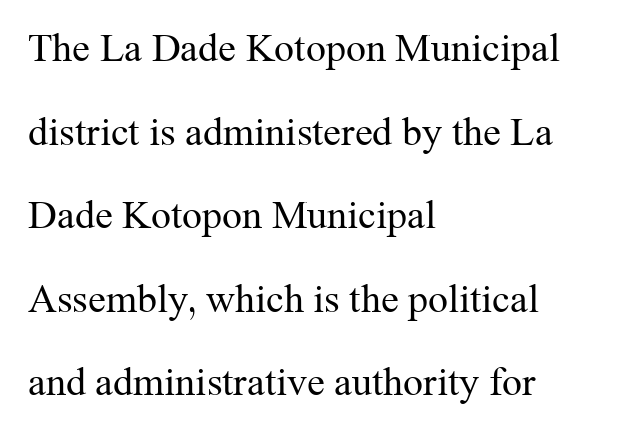
Q: Is the text bold? A: No.
Q: Is the text italic (slanted)? A: No, it is upright.
Q: Is the typeface a serif or a sans-serif typeface? A: Serif.
Q: Is the text underlined? A: No.
Q: How is the paragraph aligned? A: Left-aligned.
Q: Is the spacing between letters normal or unusually wide? A: Normal.
Q: Is the spacing between lines tight, normal or loose? A: Loose.
Q: Width (condensed, normal, or wide)? A: Normal.
Q: Stroke contrast? A: Medium.
Q: x-height? A: Medium.
Q: Monospaced? A: No.
